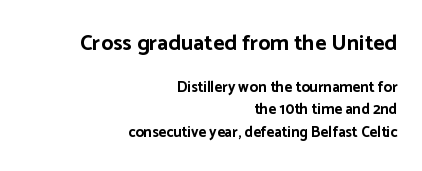
Decoration check: the copy has no underline. This rendering uses right alignment, leaving the left contour irregular. Posture: straight, roman, zero tilt. Compare the two chunks: the upper has the greater cap height. What stands out about the letter spacing? Nothing — it is the standard amount.
